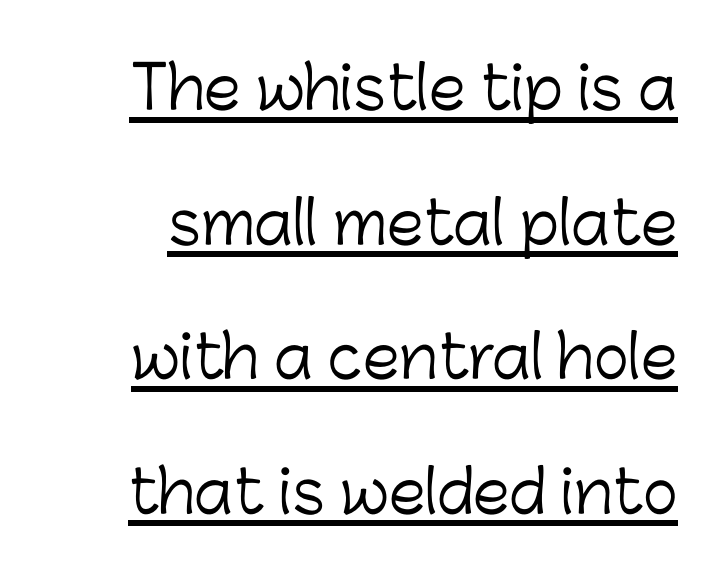
The image shows 59 px light sans-serif type, upright; set loose line spacing (2.28x), normal letter spacing, underlined; low stroke contrast and a medium x-height.
